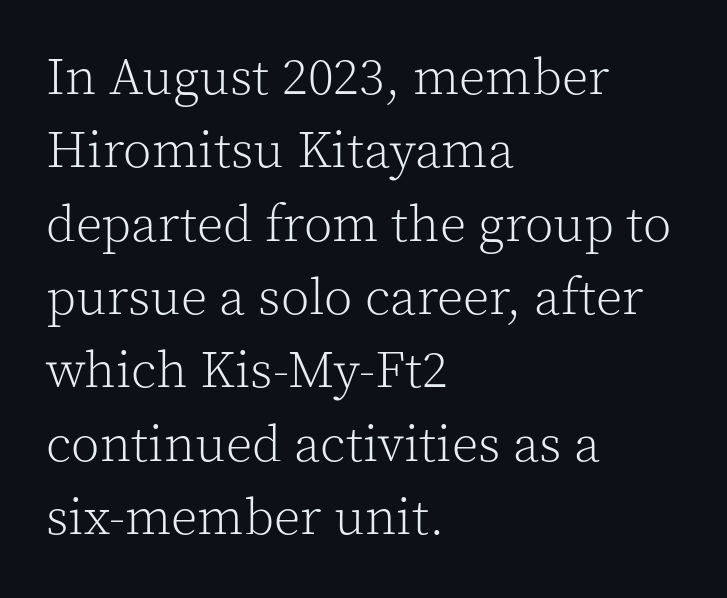
The image shows 52 px light serif type, upright; set left-aligned, normal line spacing (1.41x), normal letter spacing, not underlined; a medium x-height.
